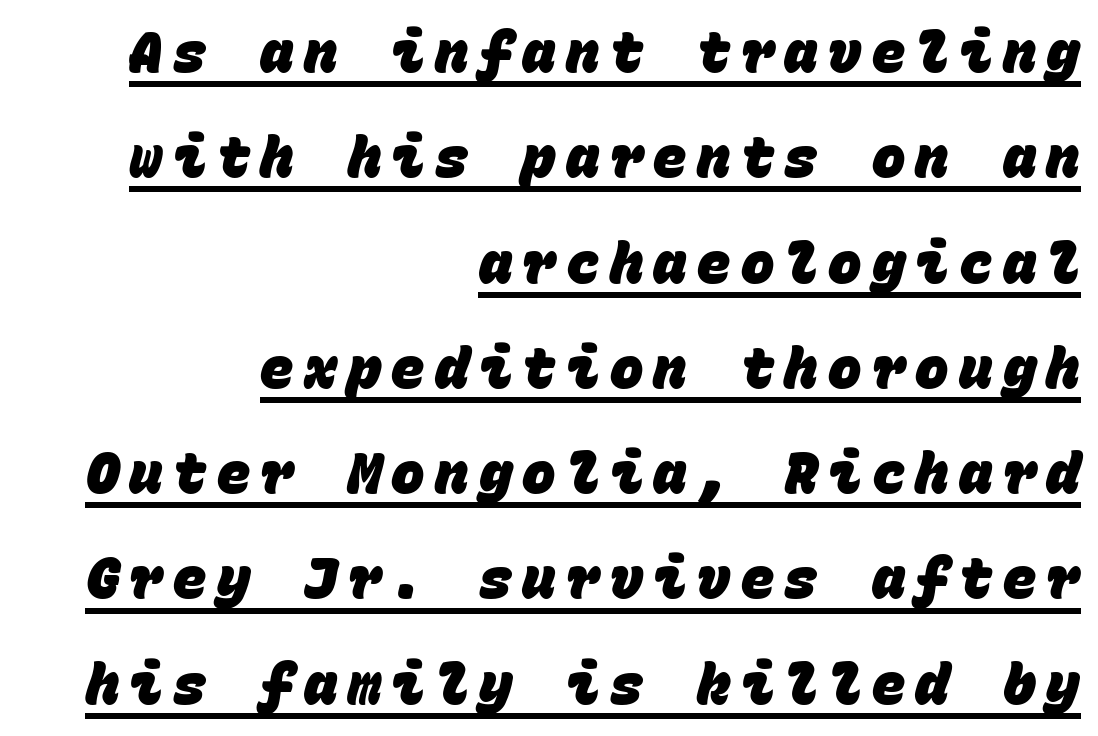
Q: Is the text bold? A: Yes.
Q: Is the typeface a serif or a sans-serif typeface? A: Sans-serif.
Q: Is the text underlined? A: Yes.
Q: How is the paragraph aligned? A: Right-aligned.
Q: Width (condensed, normal, or wide)? A: Normal.
Q: Stroke contrast? A: Low.
Q: x-height? A: Large.
Q: Monospaced? A: Yes.
